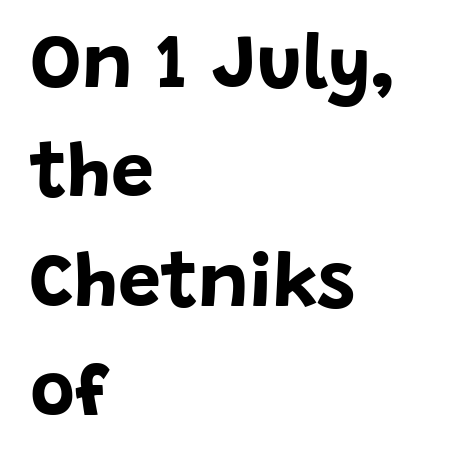
{"serif": "no", "italic": "no", "bold": "yes", "weight": "bold", "width": "normal", "stroke_contrast": "low", "x_height": "large", "monospaced": "no", "underline": "no", "align": "left", "line_spacing": "normal", "line_spacing_ratio": 1.42, "letter_spacing": "normal", "letter_spacing_em": 0.0, "glyph_px": 77}
